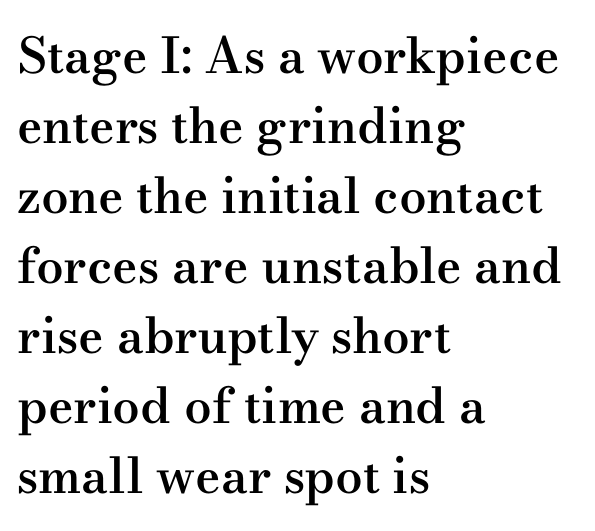
Tracking here is standard; glyphs follow each other at the usual distance. Observe the serifs anchoring each vertical stroke in this sample. The face used here is proportionally spaced, like ordinary book or web type. Notice how the stems are strictly vertical — no italics here. Compared with a centered layout, this one pins lines to the left instead. The string is rendered with underlining switched off.
